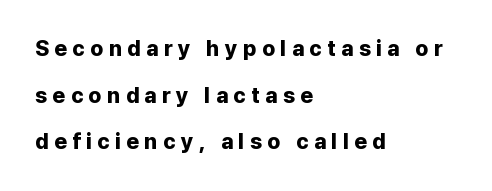
{"italic": "no", "bold": "yes", "underline": "no", "align": "left", "line_spacing": "loose", "line_spacing_ratio": 2.12, "letter_spacing": "wide", "letter_spacing_em": 0.24, "glyph_px": 22}
